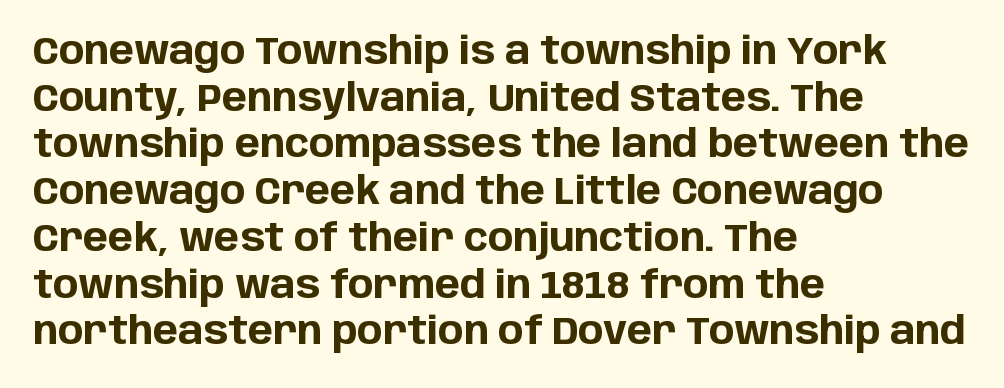
Posture: straight, roman, zero tilt. Between one letter and the next there's only the usual sliver of space. Where is the straight margin? On the left. Check under the words: just untouched page.
